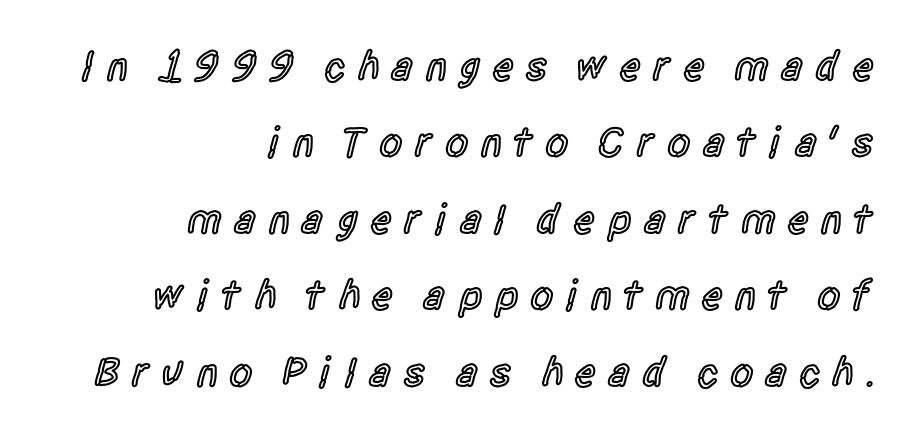
You could only call the tracking loose — the letters float apart. Varying glyph widths throughout — classic text-font behaviour. The passage shown is typeset with a sans-serif family. A semibold gives these letters moderate extra thickness, short of bold. This rendering uses right alignment, leaving the left contour irregular.
